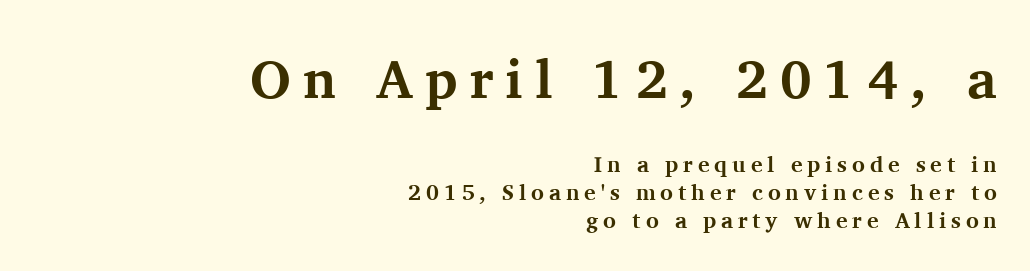
Posture: straight, roman, zero tilt. Reading down the column, the eye jumps a familiar distance to each next line. These lines have a slow, spaced-out rhythm from letter to letter. The lines are quadded right.
